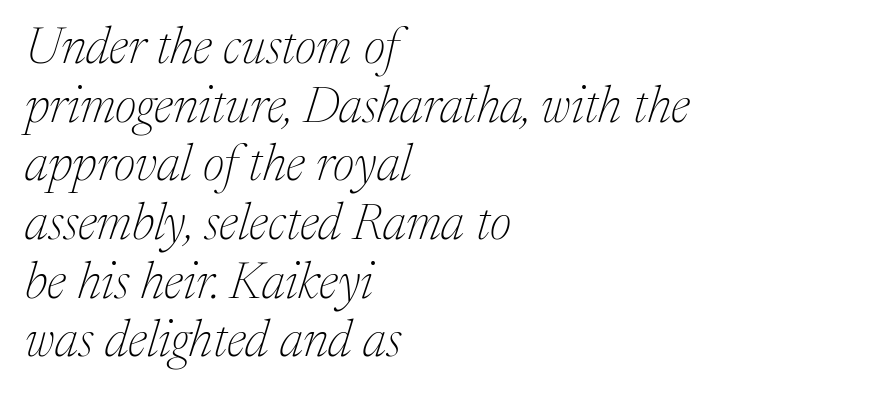
{"serif": "yes", "italic": "yes", "lean": "right", "slant_degrees": 17, "bold": "no", "weight": "thin", "width": "normal", "stroke_contrast": "medium", "x_height": "medium", "monospaced": "no", "underline": "no", "align": "left", "line_spacing": "tight", "line_spacing_ratio": 1.15, "letter_spacing": "normal", "letter_spacing_em": 0.0, "glyph_px": 51}
